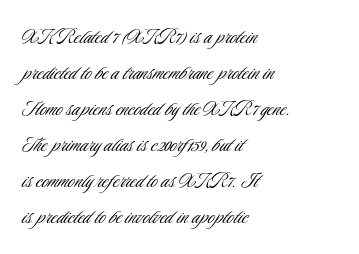
Q: Is the text bold? A: No.
Q: Is the text italic (slanted)? A: Yes.
Q: Is the text underlined? A: No.
Q: How is the paragraph aligned? A: Left-aligned.
Q: Is the spacing between letters normal or unusually wide? A: Normal.
Q: Is the spacing between lines tight, normal or loose? A: Normal.
